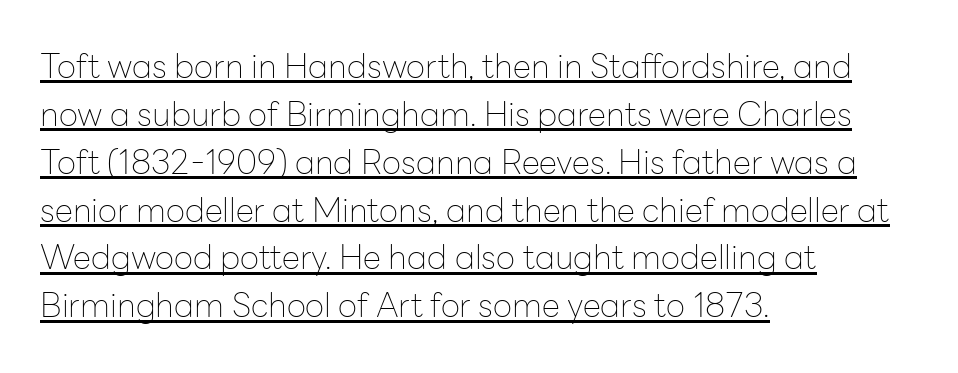
{"serif": "no", "italic": "no", "bold": "no", "weight": "thin", "width": "normal", "stroke_contrast": "low", "x_height": "medium", "monospaced": "no", "underline": "yes", "align": "left", "line_spacing": "normal", "line_spacing_ratio": 1.45, "letter_spacing": "normal", "letter_spacing_em": 0.0, "glyph_px": 33}
